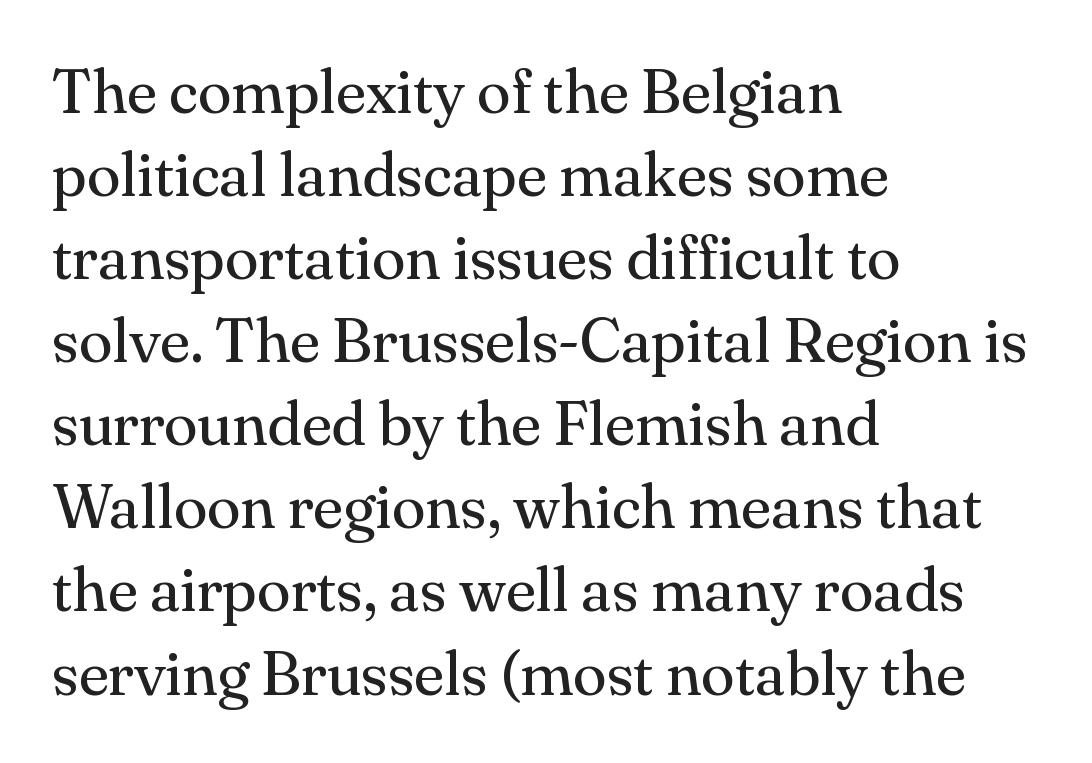
{"serif": "yes", "italic": "no", "bold": "no", "weight": "regular", "width": "normal", "stroke_contrast": "medium", "x_height": "small", "monospaced": "no", "underline": "no", "align": "left", "line_spacing": "normal", "line_spacing_ratio": 1.34, "letter_spacing": "normal", "letter_spacing_em": 0.0, "glyph_px": 62}
